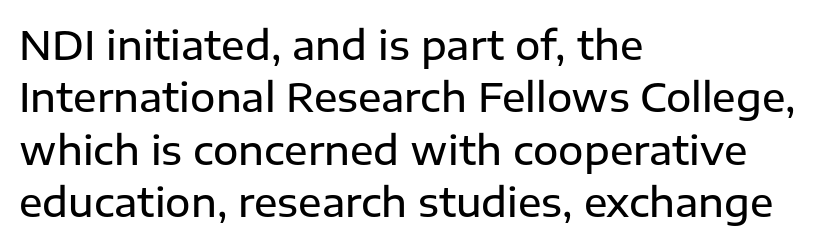
The image shows 39 px semibold sans-serif type, upright; set left-aligned, normal line spacing (1.34x), normal letter spacing, not underlined; low stroke contrast and a medium x-height.
